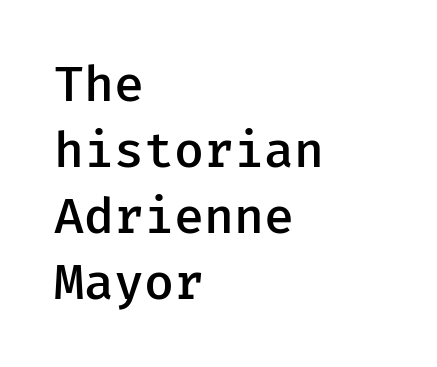
Students, note that the glyphs here touch the page at normal intervals. The lettering holds an erect, upright posture throughout. The space beneath each line is pristine and unruled. This rendering uses left alignment, leaving the right contour irregular.
